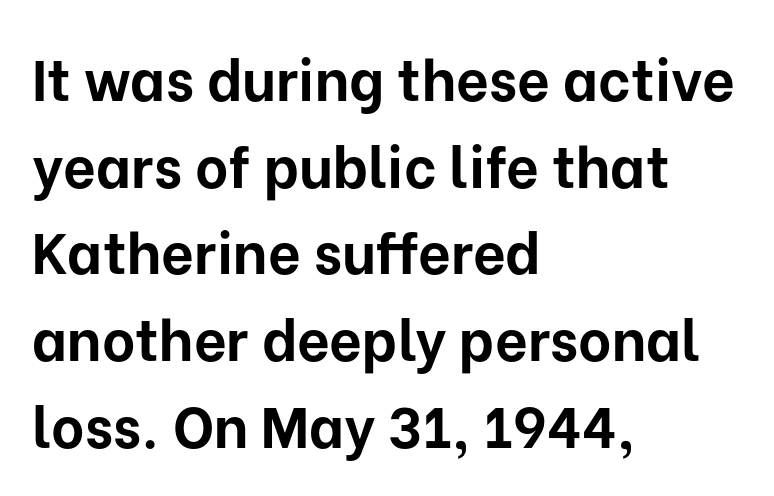
{"serif": "no", "italic": "no", "bold": "yes", "weight": "bold", "width": "normal", "stroke_contrast": "low", "x_height": "medium", "monospaced": "no", "underline": "no", "align": "left", "line_spacing": "normal", "line_spacing_ratio": 1.52, "letter_spacing": "normal", "letter_spacing_em": 0.0, "glyph_px": 57}
